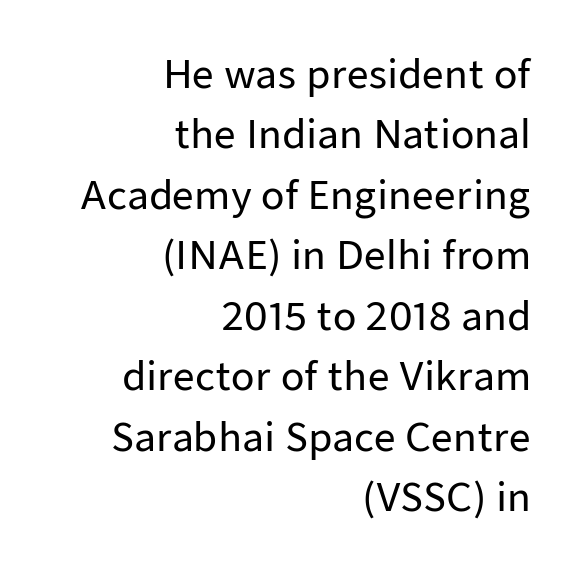
The image shows 38 px sans-serif type, upright; set right-aligned, normal line spacing (1.59x), normal letter spacing, not underlined; low stroke contrast and a medium x-height.
